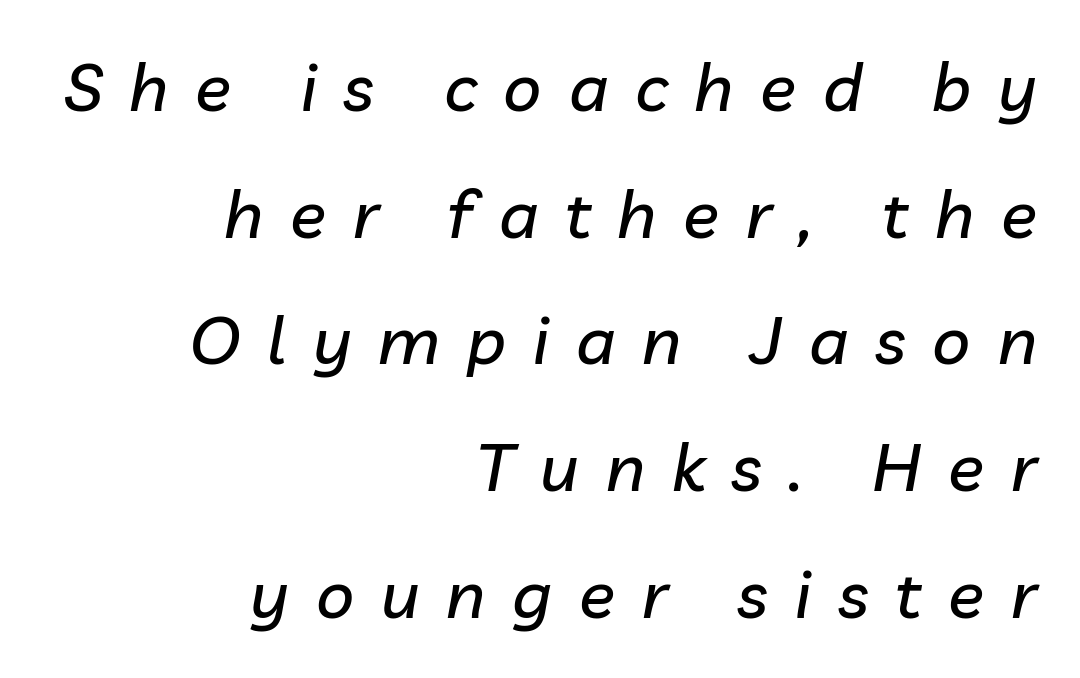
Q: Is the text italic (slanted)? A: Yes, it leans right by about 10 degrees.
Q: Is the text underlined? A: No.
Q: How is the paragraph aligned? A: Right-aligned.
Q: Is the spacing between letters normal or unusually wide? A: Unusually wide.
Q: Width (condensed, normal, or wide)? A: Normal.
Q: Stroke contrast? A: Low.
Q: x-height? A: Medium.
Q: Monospaced? A: No.
